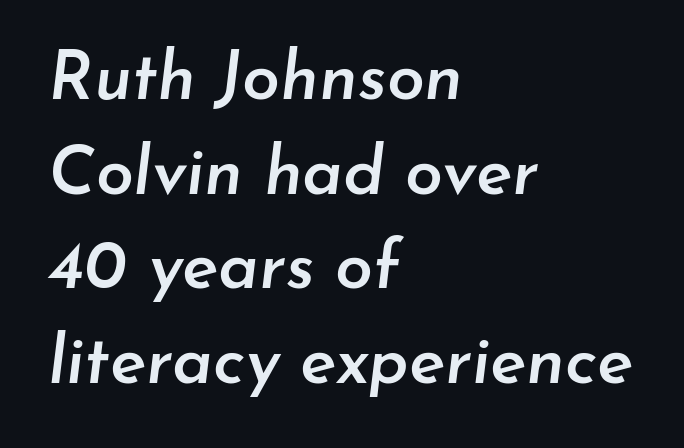
{"italic": "yes", "lean": "right", "slant_degrees": 7, "bold": "semi", "weight": "semibold", "width": "normal", "stroke_contrast": "low", "x_height": "small", "monospaced": "no", "underline": "no", "align": "left", "line_spacing": "normal", "line_spacing_ratio": 1.39, "letter_spacing": "normal", "letter_spacing_em": 0.0, "glyph_px": 68}
